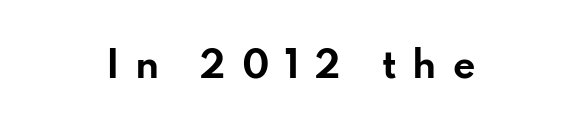
The image shows 35 px bold, wide sans-serif type, upright; set unusually wide letter spacing (+0.45 em), not underlined; low stroke contrast and a small x-height.
